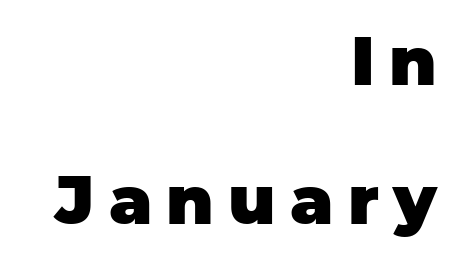
The image shows 68 px heavy sans-serif type, upright; set right-aligned, loose line spacing (2.04x), unusually wide letter spacing (+0.21 em), not underlined; low stroke contrast and a large x-height.
